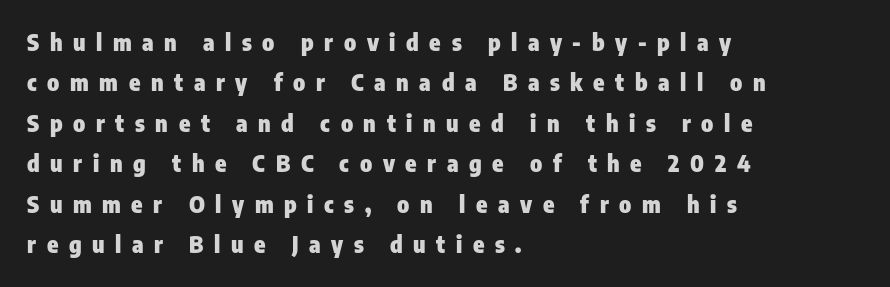
Q: Is the text bold? A: Yes.
Q: Is the text italic (slanted)? A: No, it is upright.
Q: Is the text underlined? A: No.
Q: How is the paragraph aligned? A: Left-aligned.
Q: Is the spacing between letters normal or unusually wide? A: Unusually wide.
